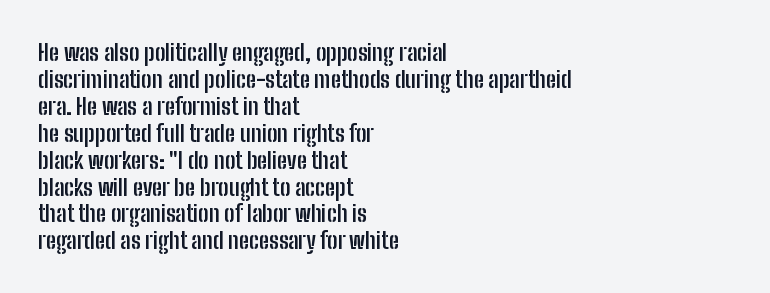
The image shows 23 px bold type, upright; set left-aligned, line spacing 1.17x, normal letter spacing, not underlined.
